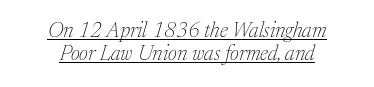
{"italic": "yes", "lean": "right", "slant_degrees": 17, "bold": "no", "underline": "yes", "align": "center", "line_spacing": "tight", "line_spacing_ratio": 1.09, "letter_spacing": "normal", "letter_spacing_em": 0.0, "glyph_px": 21}
